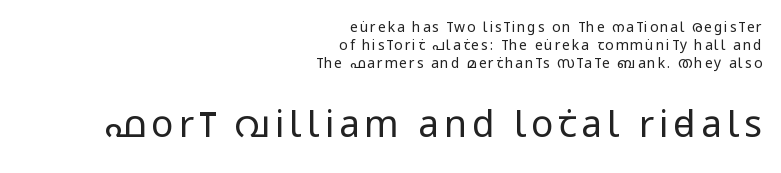
Visually the block forms a straight wall on the right and a jagged coastline on the left. Regarding leading, the lines here are spaced in the standard way. The more generous point size was reserved for the lower chunk. The characters are drawn with everyday or finer stroke widths. Each letter keeps its own natural width here, so spacing adapts to shape. Each letter's strokes conclude bluntly, with no projecting serifs.
